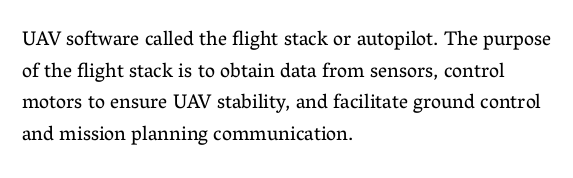
{"italic": "no", "bold": "no", "underline": "no", "align": "left", "line_spacing": "normal", "line_spacing_ratio": 1.58, "letter_spacing": "normal", "letter_spacing_em": 0.0, "glyph_px": 20}
